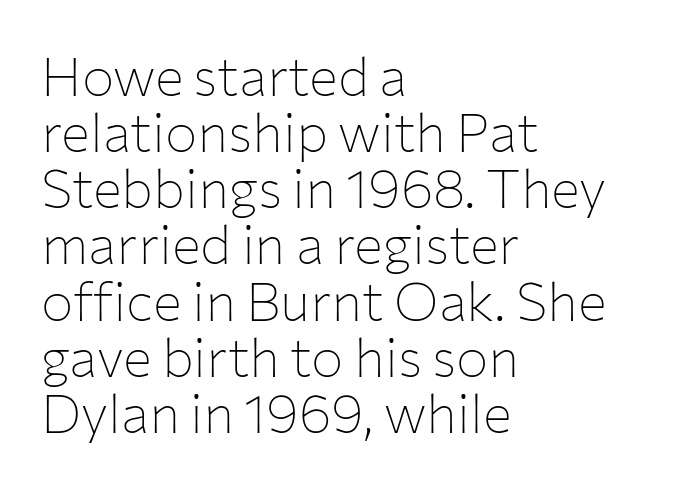
What's the leading like? Squeezed, with rows nearly overlapping. Layout note: lines flush left. The letterforms sit shoulder to shoulder at normal distance. These lines are rendered in a variable-pitch font. Ordinary non-slanted type is in use. Heaviness? Minimal to ordinary, like unemphasized prose.
